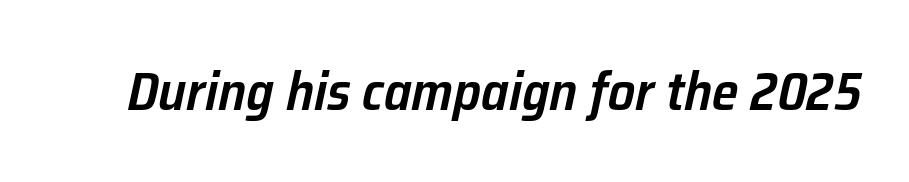
{"italic": "yes", "lean": "right", "slant_degrees": 12, "bold": "semi", "weight": "semibold", "width": "normal", "stroke_contrast": "low", "x_height": "medium", "monospaced": "no", "underline": "no", "letter_spacing": "normal", "letter_spacing_em": 0.0, "glyph_px": 54}
